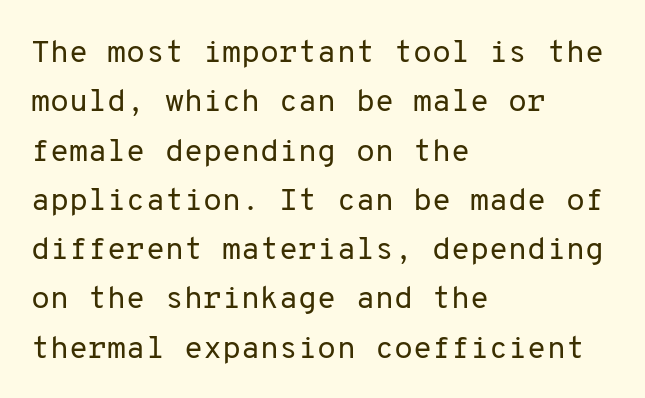
{"serif": "no", "italic": "no", "bold": "no", "weight": "regular", "width": "normal", "stroke_contrast": "low", "x_height": "medium", "monospaced": "yes", "underline": "no", "align": "left", "line_spacing": "normal", "line_spacing_ratio": 1.59, "letter_spacing": "normal", "letter_spacing_em": 0.0, "glyph_px": 31}
